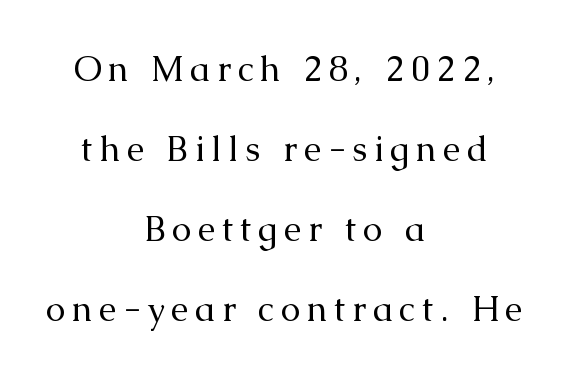
These lines are rendered in a variable-pitch font. What's the leading like? Stretched, with rows far apart. Type style note: has serifs. No word sits above an underline. Every character sits straight up, as roman type does.
